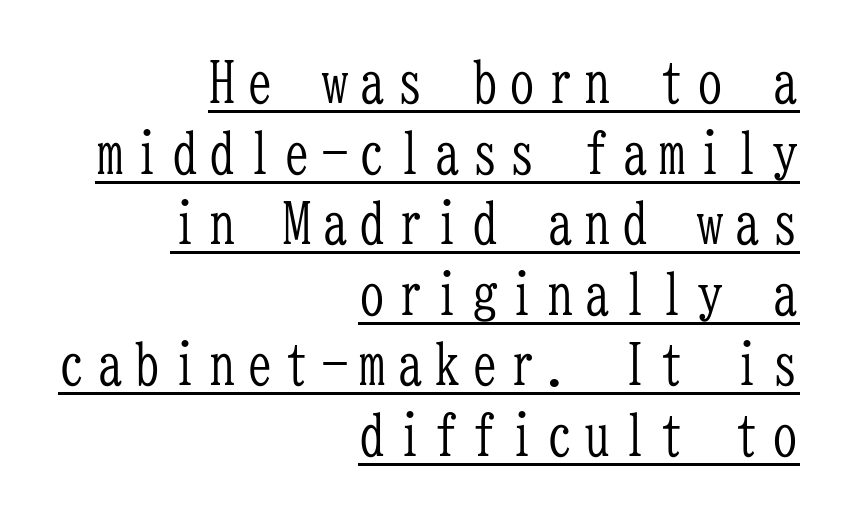
You could count columns in this text — the font is strictly monospaced. Observe the serifs anchoring each vertical stroke in this sample. This sample uses an upright cut, with every glyph sitting square on the baseline. The ragged edge is on the left, which tells us the setting is flush right. The font is comparable to plain body text, perhaps lighter. Each new line begins a customary step beneath the previous one.
